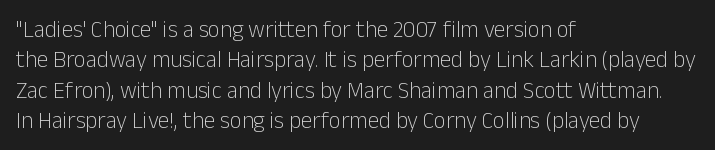
{"italic": "no", "bold": "no", "underline": "no", "align": "left", "line_spacing": "normal", "line_spacing_ratio": 1.32, "letter_spacing": "normal", "letter_spacing_em": 0.0, "glyph_px": 23}
